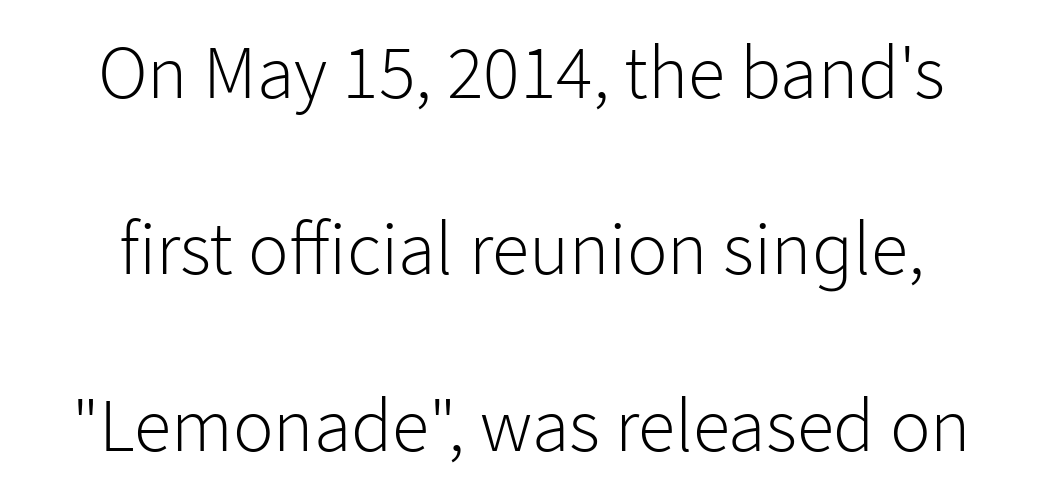
{"serif": "no", "italic": "no", "bold": "no", "weight": "light", "width": "normal", "stroke_contrast": "low", "x_height": "medium", "monospaced": "no", "underline": "no", "align": "center", "line_spacing": "loose", "line_spacing_ratio": 2.32, "letter_spacing": "normal", "letter_spacing_em": 0.0, "glyph_px": 76}
